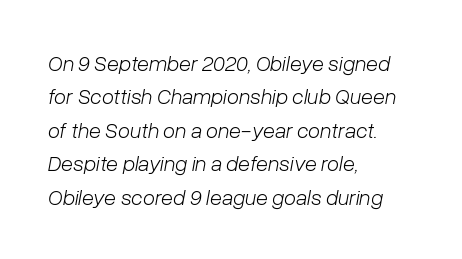
The strokes are not fattened; the text isn't bold. A typesetter would call this zero additional tracking. The area under the type is left untouched. Baseline-to-baseline distance is the conventional proportion of letter height.
